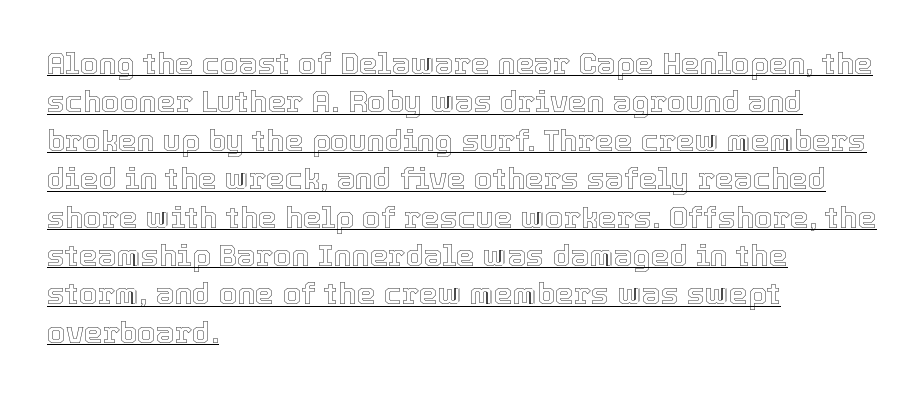
{"italic": "no", "width": "normal", "x_height": "medium", "monospaced": "no", "underline": "yes", "align": "left", "line_spacing": "normal", "line_spacing_ratio": 1.28, "letter_spacing": "normal", "letter_spacing_em": 0.0, "glyph_px": 30}
